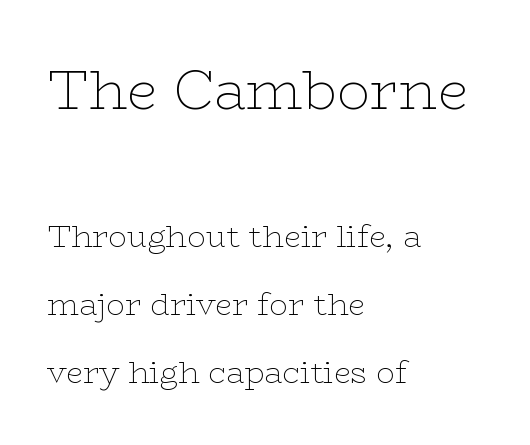
You can tell from the footed stems that serif type was used. No word sits above an underline. Airy leading. In CSS terms this would be text-align: left. Heft: none added — not bold.
